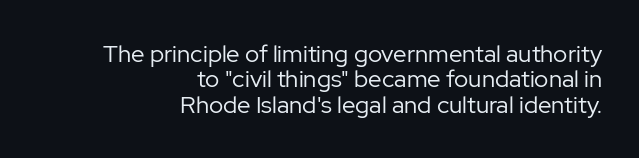
Stems here are at most as thick as an everyday book face. Is there much room between lines? No — they nearly touch. Which margin do the lines hug? The right one — the left edge is uneven. Just letters on the line, the space beneath them empty. The lettering stays uniformly vertical, giving the passage a roman look.
